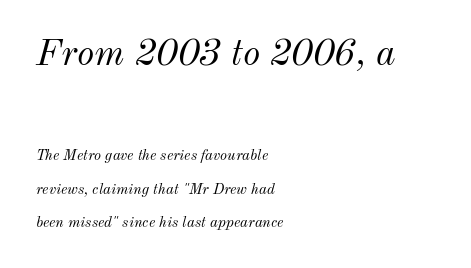
{"italic": "yes", "lean": "right", "slant_degrees": 12, "bold": "no", "weight": "light", "width": "normal", "stroke_contrast": "medium", "x_height": "small", "monospaced": "no", "underline": "no", "align": "left", "line_spacing": "loose", "line_spacing_ratio": 2.23, "letter_spacing": "normal", "letter_spacing_em": 0.0, "larger_block": "first", "size_ratio": 2.47, "glyph_px": 37}
